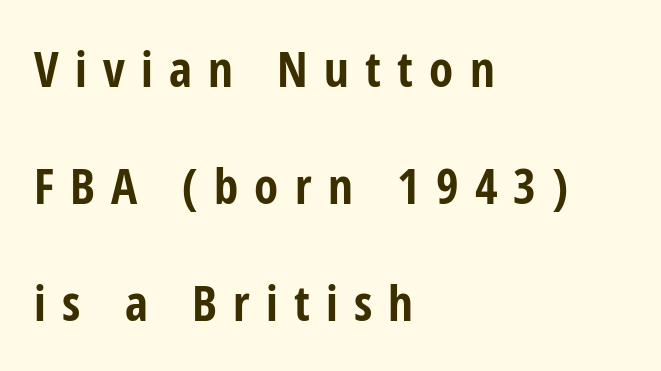
Q: Is the text bold? A: Yes.
Q: Is the text italic (slanted)? A: No, it is upright.
Q: Is the typeface a serif or a sans-serif typeface? A: Sans-serif.
Q: Is the text underlined? A: No.
Q: How is the paragraph aligned? A: Left-aligned.
Q: Is the spacing between letters normal or unusually wide? A: Unusually wide.
Q: Is the spacing between lines tight, normal or loose? A: Loose.
Q: Width (condensed, normal, or wide)? A: Condensed.
Q: Stroke contrast? A: Low.
Q: x-height? A: Medium.
Q: Monospaced? A: No.
